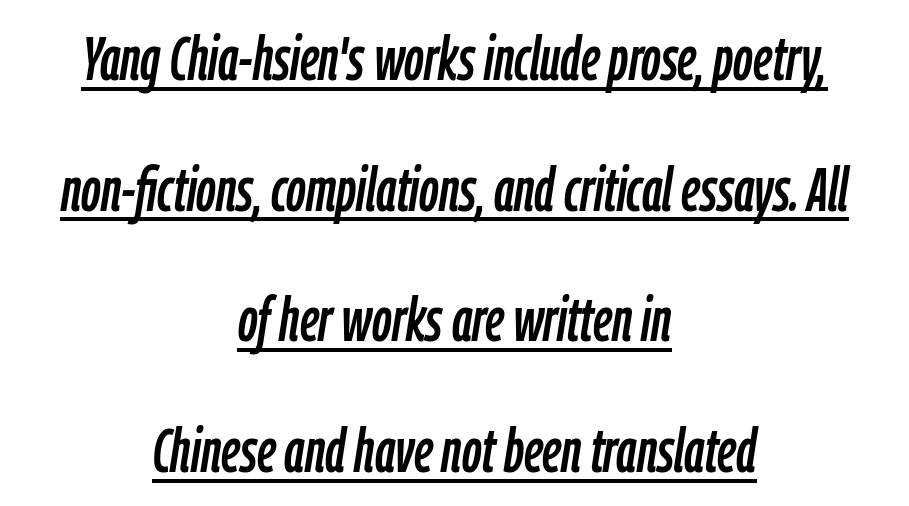
Q: Is the text italic (slanted)? A: Yes, it leans right by about 9 degrees.
Q: Is the text underlined? A: Yes.
Q: How is the paragraph aligned? A: Centered.
Q: Is the spacing between letters normal or unusually wide? A: Normal.
Q: Is the spacing between lines tight, normal or loose? A: Loose.
Q: Width (condensed, normal, or wide)? A: Condensed.
Q: Stroke contrast? A: Low.
Q: x-height? A: Medium.
Q: Monospaced? A: No.
